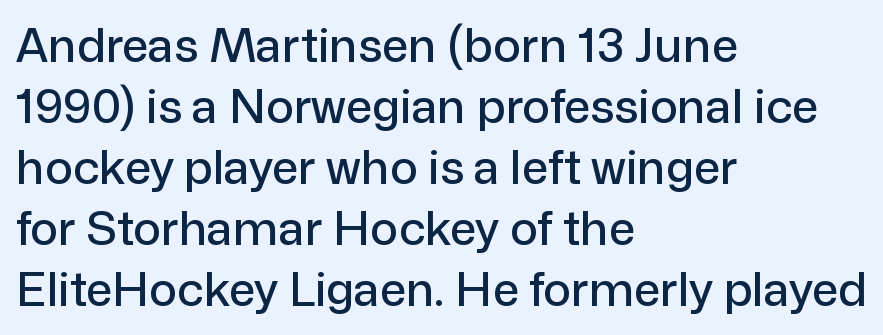
The image shows 47 px sans-serif type, upright; set left-aligned, normal line spacing (1.3x), normal letter spacing, not underlined; low stroke contrast and a medium x-height.
